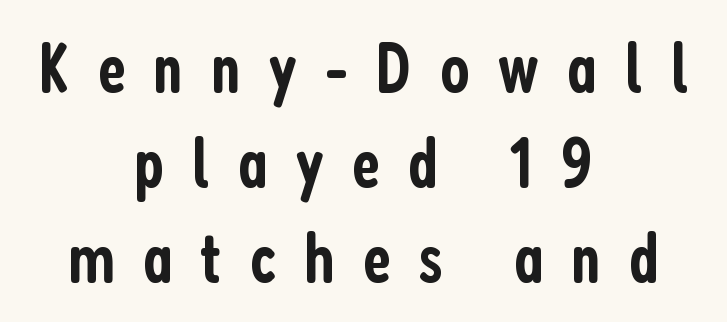
The image shows 71 px semibold, condensed sans-serif type, upright; set centered, normal line spacing (1.34x), unusually wide letter spacing (+0.39 em), not underlined; low stroke contrast and a medium x-height.
